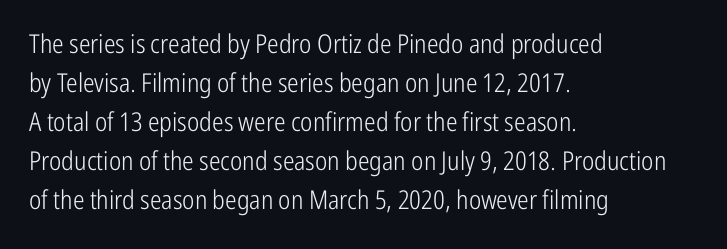
Q: Is the text bold? A: No.
Q: Is the text italic (slanted)? A: No, it is upright.
Q: Is the text underlined? A: No.
Q: How is the paragraph aligned? A: Left-aligned.
Q: Is the spacing between letters normal or unusually wide? A: Normal.
Q: Is the spacing between lines tight, normal or loose? A: Normal.
